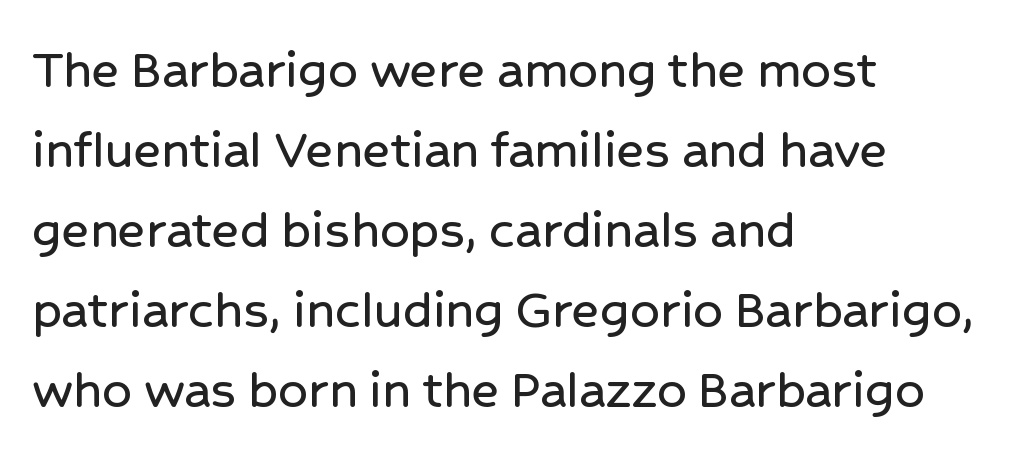
Q: Is the text italic (slanted)? A: No, it is upright.
Q: Is the typeface a serif or a sans-serif typeface? A: Sans-serif.
Q: Is the text underlined? A: No.
Q: How is the paragraph aligned? A: Left-aligned.
Q: Is the spacing between letters normal or unusually wide? A: Normal.
Q: Is the spacing between lines tight, normal or loose? A: Normal.
Q: Width (condensed, normal, or wide)? A: Normal.
Q: Stroke contrast? A: Low.
Q: x-height? A: Medium.
Q: Monospaced? A: No.
